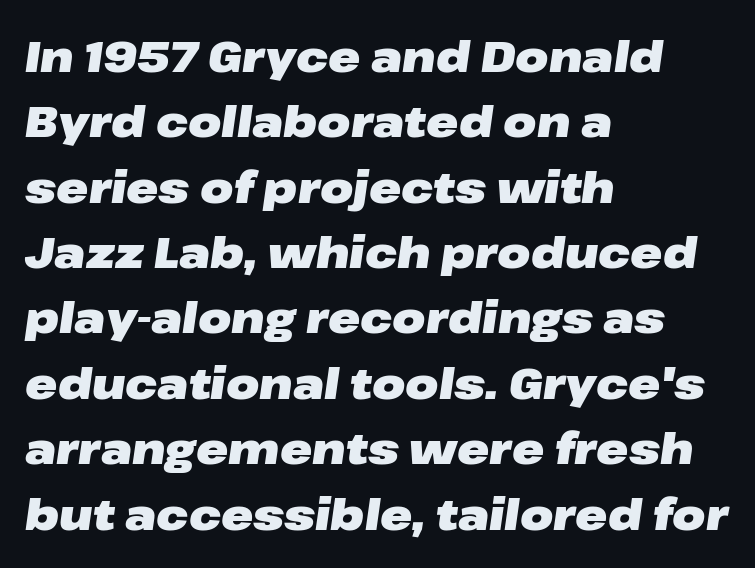
{"italic": "yes", "lean": "right", "slant_degrees": 8, "bold": "yes", "weight": "heavy", "width": "wide", "stroke_contrast": "low", "x_height": "medium", "monospaced": "no", "underline": "no", "align": "left", "line_spacing": "normal", "line_spacing_ratio": 1.52, "letter_spacing": "normal", "letter_spacing_em": 0.0, "glyph_px": 43}
